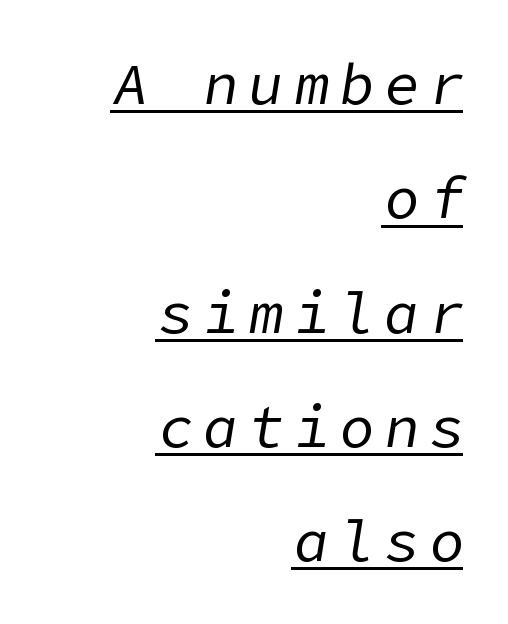
Q: Is the text bold? A: No.
Q: Is the text italic (slanted)? A: Yes, it leans right by about 9 degrees.
Q: Is the text underlined? A: Yes.
Q: How is the paragraph aligned? A: Right-aligned.
Q: Is the spacing between lines tight, normal or loose? A: Loose.
Q: Width (condensed, normal, or wide)? A: Normal.
Q: Stroke contrast? A: Low.
Q: x-height? A: Medium.
